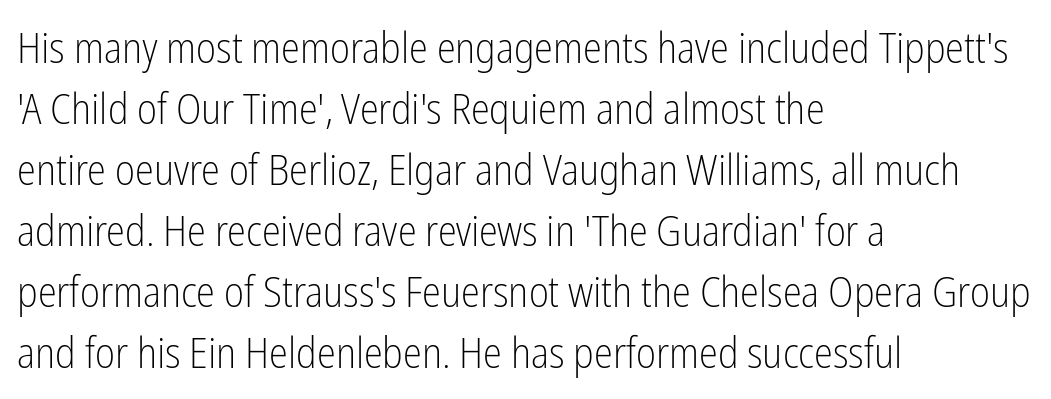
The image shows 43 px light, condensed sans-serif type, upright; set left-aligned, normal line spacing (1.42x), normal letter spacing, not underlined; low stroke contrast and a medium x-height.
